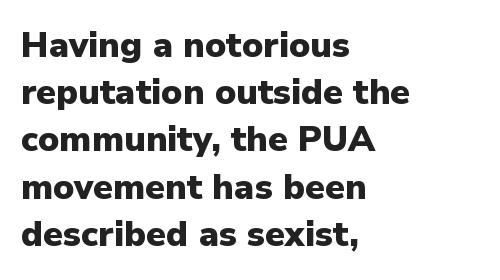
{"serif": "no", "italic": "no", "bold": "yes", "weight": "heavy", "width": "normal", "stroke_contrast": "low", "x_height": "medium", "monospaced": "no", "underline": "no", "align": "left", "line_spacing": "normal", "line_spacing_ratio": 1.35, "letter_spacing": "normal", "letter_spacing_em": 0.0, "glyph_px": 35}
